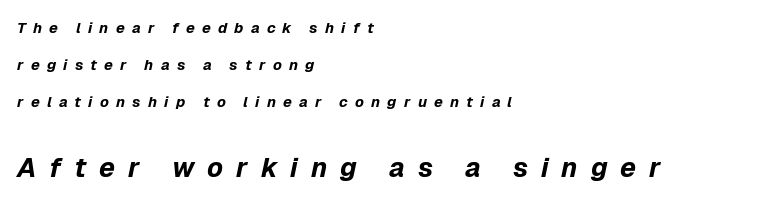
The lettering tilts uniformly, giving the passage an italic look. Tracking value appears strongly positive — letters spread wide. Is the type bold? Yes — the strokes are clearly thick and heavy. Rule under the text: the space is simply empty.
